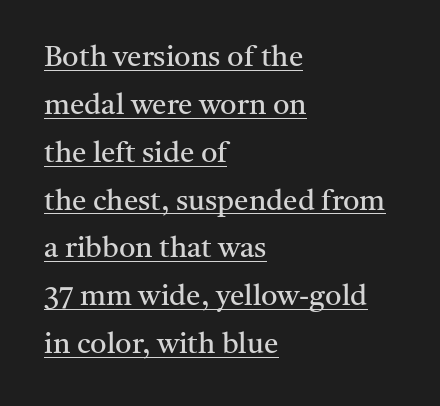
The image shows 29 px regular-weight serif type, upright; set left-aligned, normal line spacing (1.65x), normal letter spacing, underlined; medium stroke contrast and a medium x-height.
